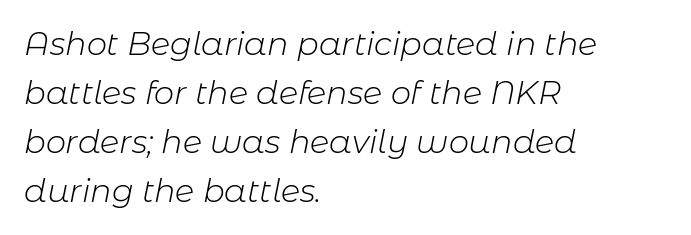
{"italic": "yes", "lean": "right", "slant_degrees": 11, "bold": "no", "weight": "light", "width": "normal", "stroke_contrast": "low", "x_height": "medium", "monospaced": "no", "underline": "no", "align": "left", "line_spacing": "normal", "line_spacing_ratio": 1.53, "letter_spacing": "normal", "letter_spacing_em": 0.0, "glyph_px": 32}
